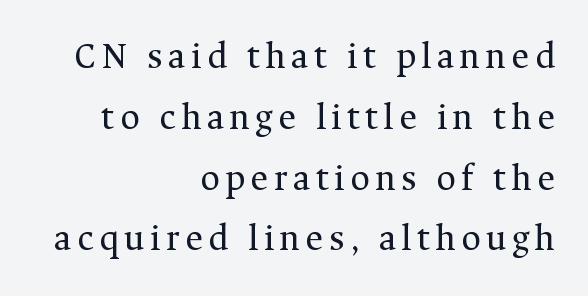
{"serif": "yes", "italic": "no", "bold": "no", "weight": "regular", "width": "normal", "stroke_contrast": "medium", "x_height": "medium", "monospaced": "no", "underline": "no", "align": "right", "line_spacing": "normal", "line_spacing_ratio": 1.6, "glyph_px": 38}
